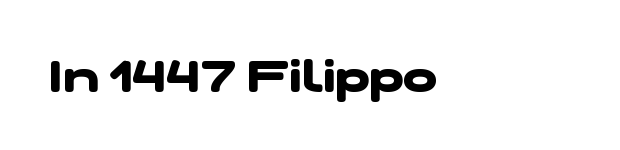
The image shows 46 px heavy, wide sans-serif type; set left-aligned, normal letter spacing, not underlined; low stroke contrast and a medium x-height.
